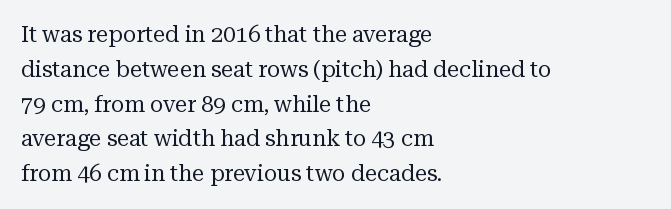
{"italic": "no", "bold": "no", "underline": "no", "align": "left", "line_spacing": "normal", "line_spacing_ratio": 1.58, "letter_spacing": "normal", "letter_spacing_em": 0.0, "glyph_px": 22}
